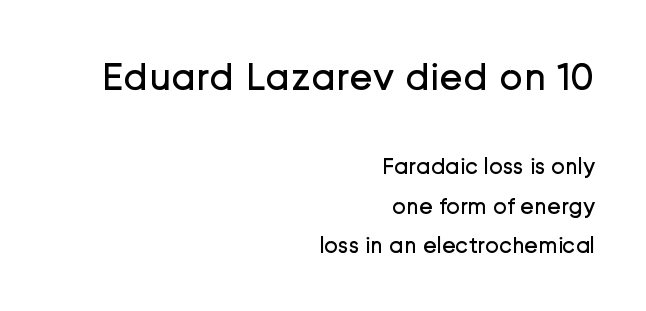
{"serif": "no", "italic": "no", "bold": "no", "weight": "regular", "width": "normal", "stroke_contrast": "low", "x_height": "medium", "monospaced": "no", "underline": "no", "align": "right", "line_spacing_ratio": 1.71, "letter_spacing": "normal", "letter_spacing_em": 0.0, "larger_block": "first", "size_ratio": 1.74, "glyph_px": 40}
